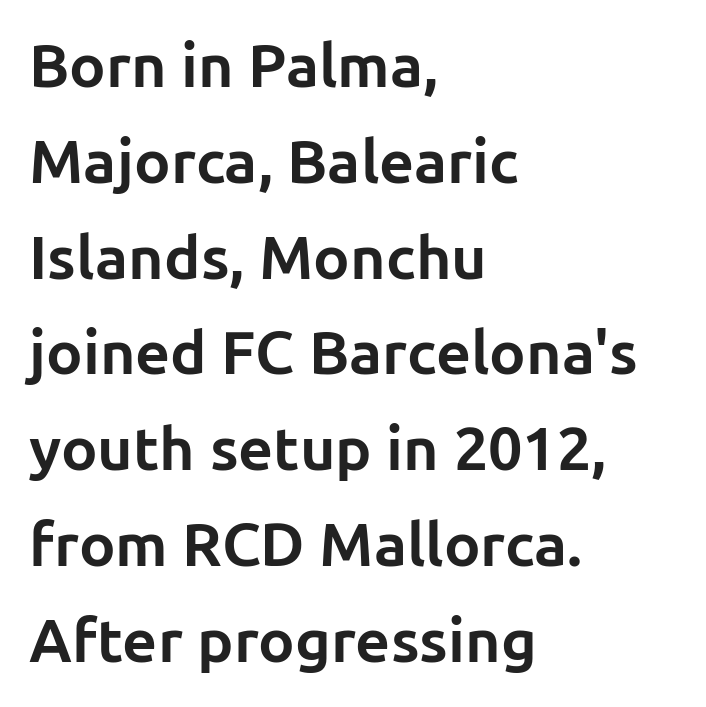
Default kerning and tracking; the words read as compact shapes. Font category for this specimen: sans-serif. Just letters on the line, the space beneath them empty. The passage is arranged the way most books set body copy — flush left. Proportional: the letters do not fall into vertical columns.
